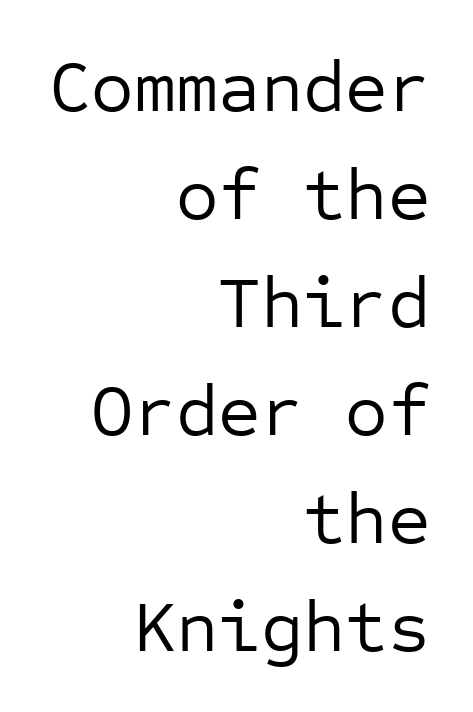
{"serif": "no", "italic": "no", "bold": "no", "weight": "regular", "width": "normal", "stroke_contrast": "low", "x_height": "medium", "monospaced": "yes", "underline": "no", "align": "right", "line_spacing": "normal", "line_spacing_ratio": 1.48, "letter_spacing": "normal", "letter_spacing_em": 0.0, "glyph_px": 73}
